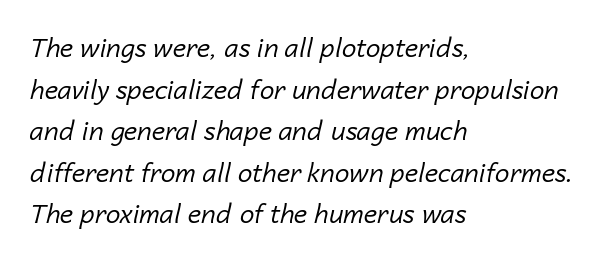
These lines sit exactly where default settings would place them. This reads as an unemphasized weight, regular at the heaviest. Casual observation: everything's shoved over to the left. Descenders hang freely into open space.
